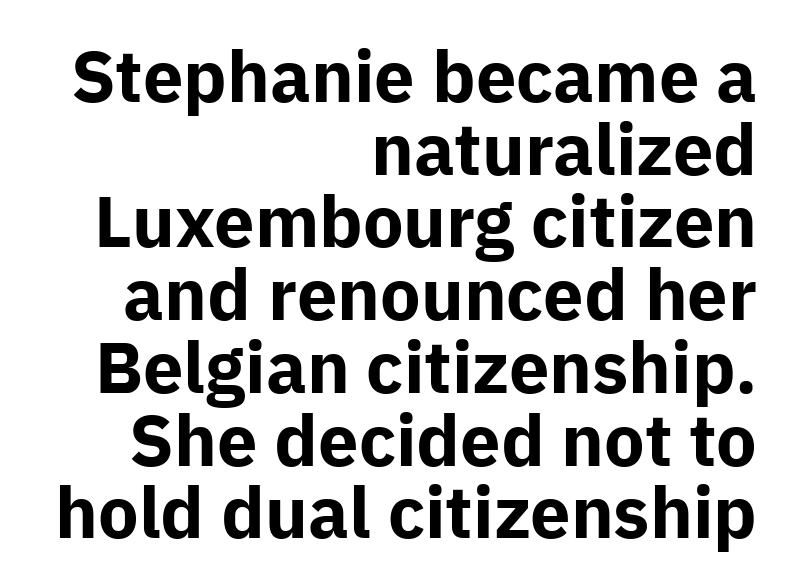
{"serif": "no", "italic": "no", "bold": "yes", "weight": "bold", "width": "normal", "stroke_contrast": "low", "x_height": "medium", "monospaced": "no", "underline": "no", "align": "right", "line_spacing": "tight", "line_spacing_ratio": 1.01, "letter_spacing": "normal", "letter_spacing_em": 0.0, "glyph_px": 72}
